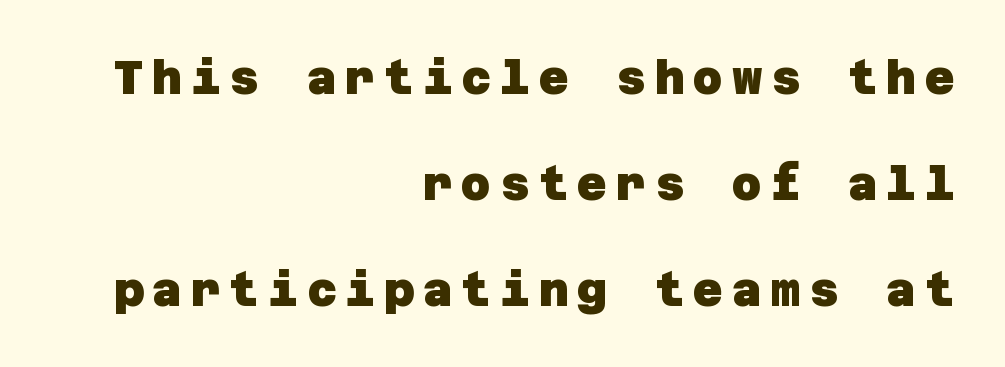
No feet cap the strokes, marking this as sans-serif type. Underlining? Definitely not there. Leading: increased. A flush-right, rag-left setting is used for this passage.
